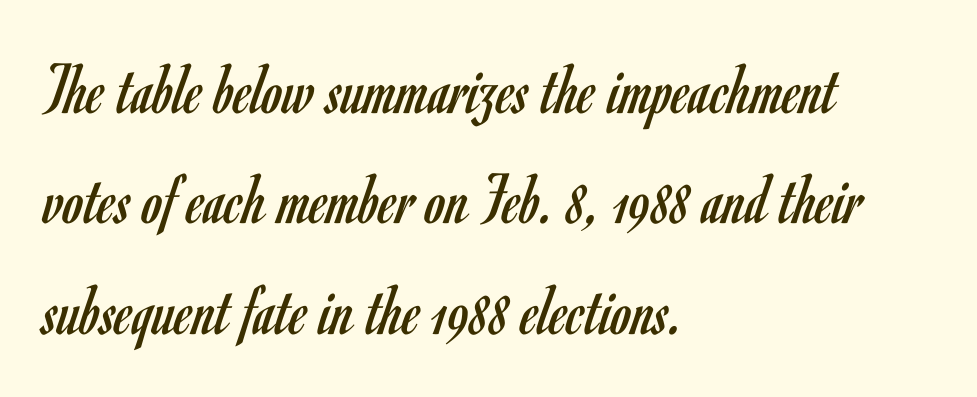
Font category for this specimen: sans-serif. A typesetter would call this zero additional tracking. Casual observation: everything's shoved over to the left. Summary of weight: not heavy and not bold.
